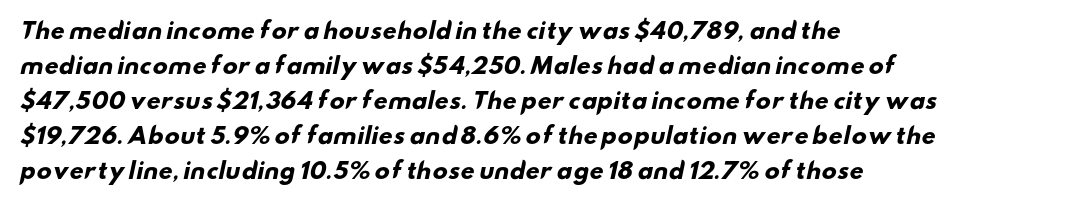
{"bold": "yes", "underline": "no", "align": "left", "line_spacing": "normal", "line_spacing_ratio": 1.59, "letter_spacing": "normal", "letter_spacing_em": 0.0, "glyph_px": 22}
